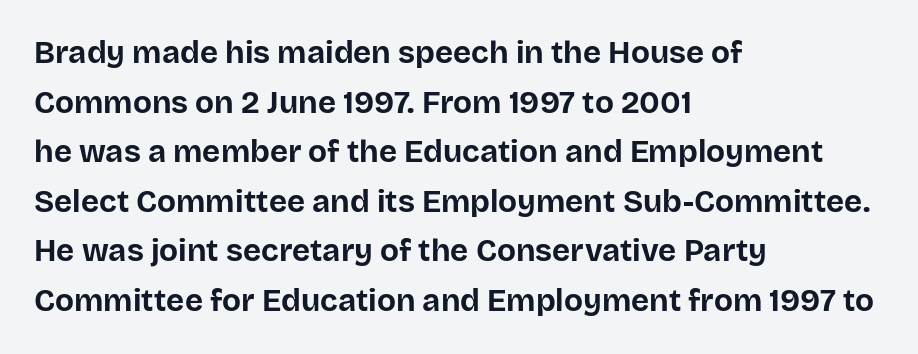
{"serif": "no", "italic": "no", "bold": "yes", "weight": "bold", "width": "normal", "stroke_contrast": "low", "x_height": "large", "monospaced": "no", "underline": "no", "align": "left", "line_spacing": "normal", "line_spacing_ratio": 1.6, "letter_spacing": "normal", "letter_spacing_em": 0.0, "glyph_px": 31}
